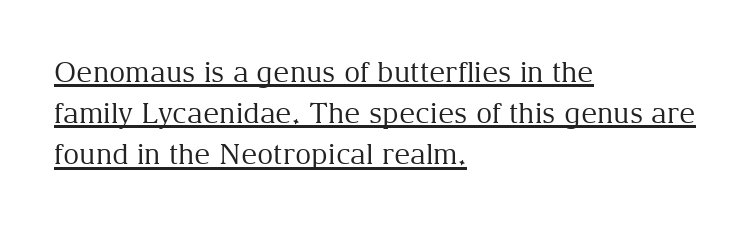
{"serif": "yes", "italic": "no", "bold": "no", "weight": "regular", "width": "normal", "stroke_contrast": "medium", "x_height": "medium", "monospaced": "no", "underline": "yes", "align": "left", "line_spacing": "normal", "line_spacing_ratio": 1.47, "letter_spacing": "normal", "letter_spacing_em": 0.0, "glyph_px": 28}
